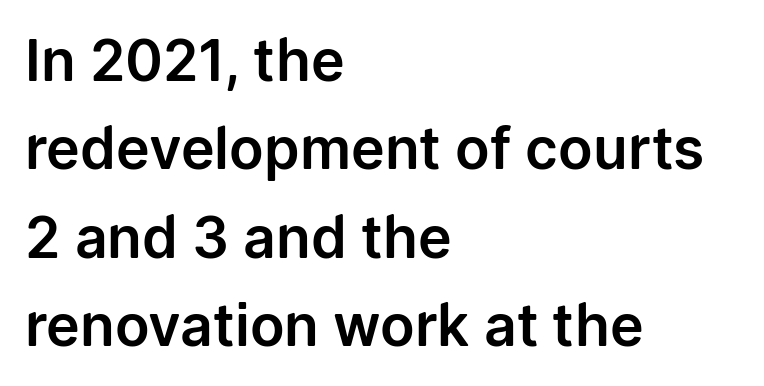
Evenly set lines give the paragraph a standard silhouette. The words here are not underlined. Serifs: no, the terminals of the letterforms are clean. The lines are quadded left.
